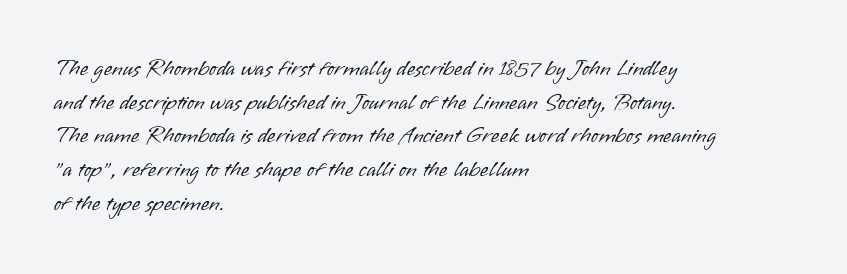
Q: Is the text bold? A: No.
Q: Is the text italic (slanted)? A: Yes.
Q: Is the text underlined? A: No.
Q: How is the paragraph aligned? A: Left-aligned.
Q: Is the spacing between letters normal or unusually wide? A: Normal.
Q: Is the spacing between lines tight, normal or loose? A: Normal.
